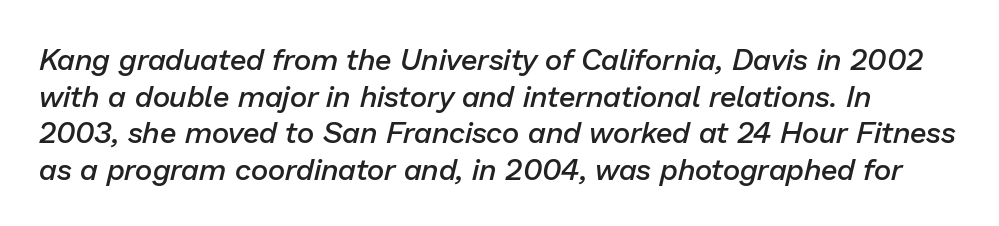
You could call the tracking neutral — neither tight nor loose. Do the characters align in a grid? No, the font is proportional. Stems and bowls a touch heavier than normal — semibold. Looking at the ascenders, they clearly lean. Clear beneath every line of the passage.
